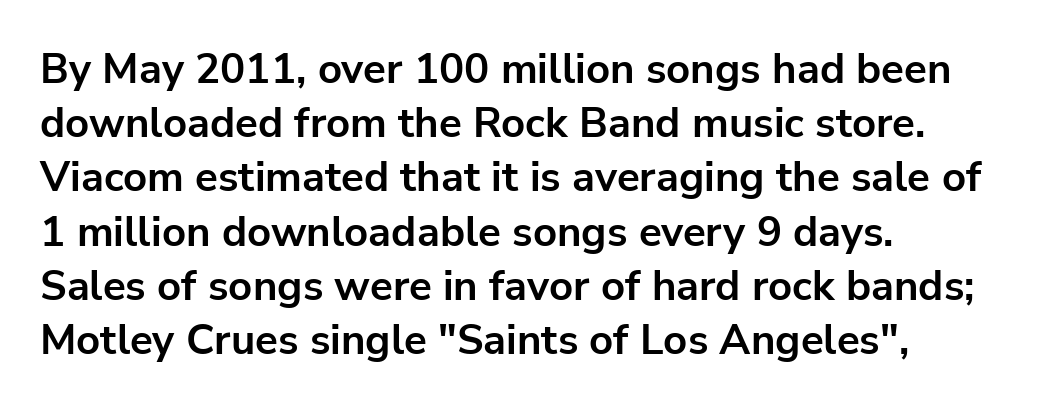
The image shows 42 px bold sans-serif type, upright; set left-aligned, normal line spacing (1.29x), normal letter spacing, not underlined; low stroke contrast and a medium x-height.
